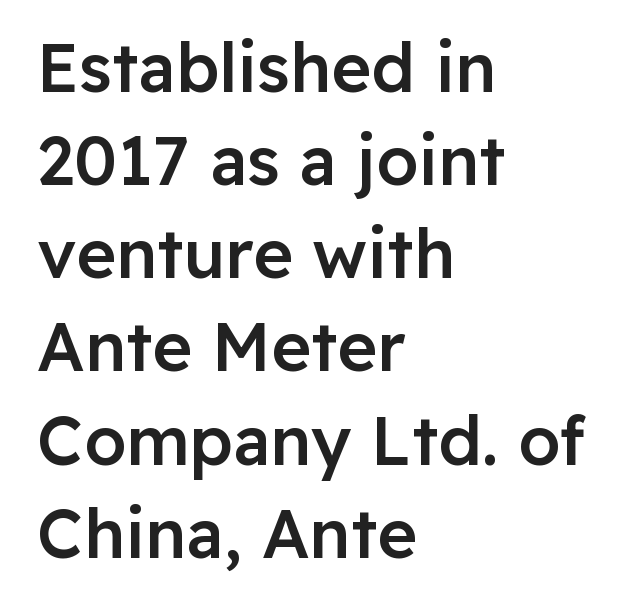
The image shows 68 px semibold sans-serif type, upright; set left-aligned, normal line spacing (1.37x), normal letter spacing, not underlined; low stroke contrast and a medium x-height.
